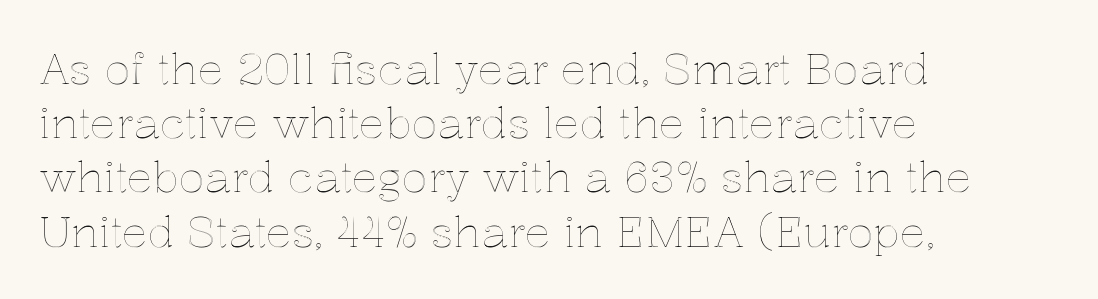
{"italic": "no", "width": "normal", "x_height": "medium", "monospaced": "no", "underline": "no", "align": "left", "line_spacing": "normal", "line_spacing_ratio": 1.26, "letter_spacing": "normal", "letter_spacing_em": 0.0, "glyph_px": 43}
